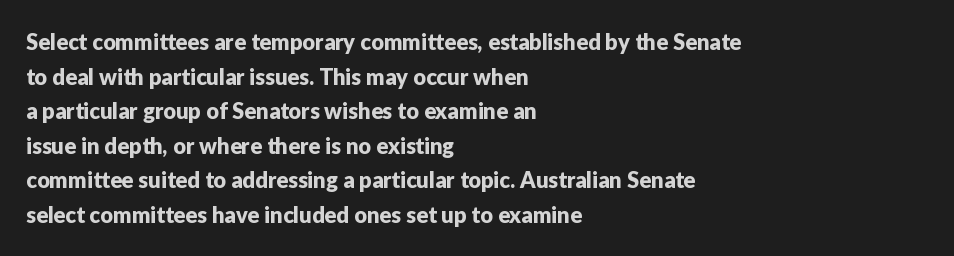
{"italic": "no", "underline": "no", "align": "left", "line_spacing": "normal", "line_spacing_ratio": 1.57, "letter_spacing": "normal", "letter_spacing_em": 0.0, "glyph_px": 22}
